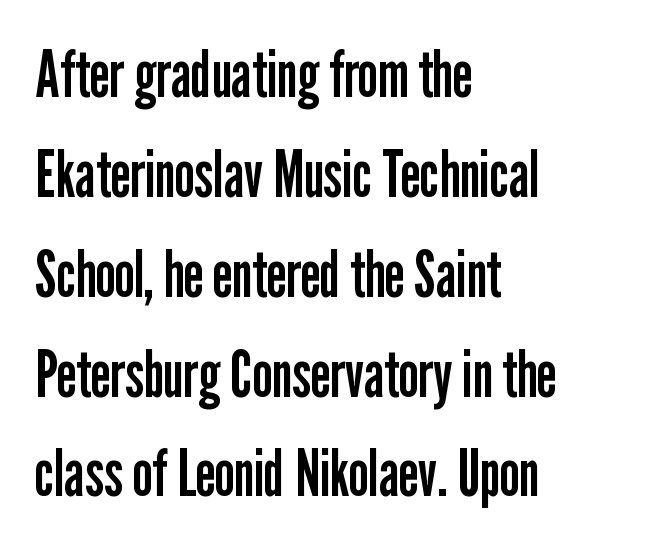
The image shows 64 px regular-weight, condensed sans-serif type, upright; set left-aligned, normal line spacing (1.56x), normal letter spacing, not underlined; low stroke contrast and a medium x-height.
